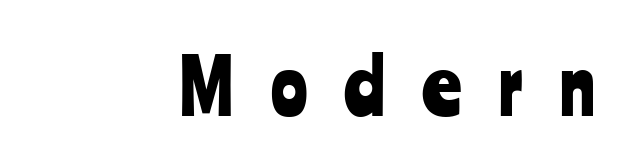
Beneath every word, the page is bare. Line endings align vertically; line beginnings do not. Do the letters lean? They stand straight. There is plenty of visible air inserted between adjacent glyphs. Serifs: no, the terminals of the letterforms are clean. These lines are rendered in a variable-pitch font.
